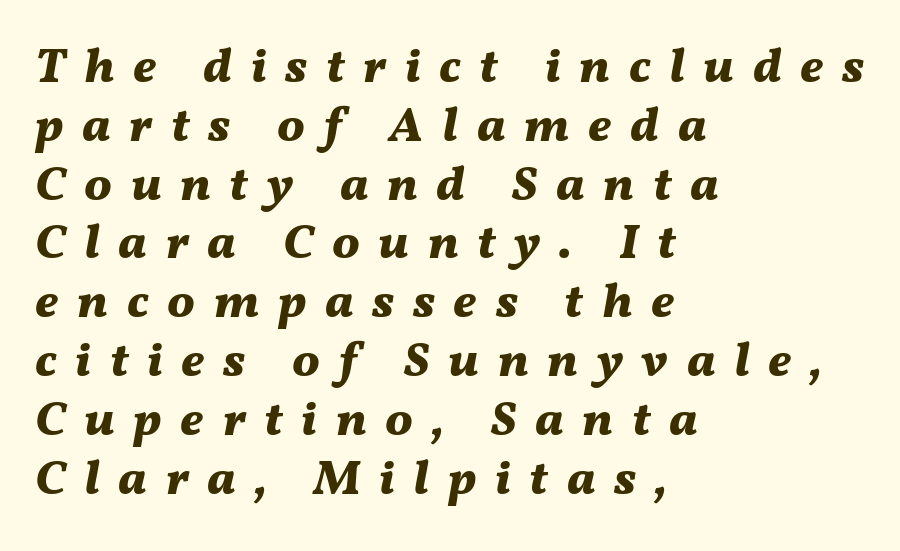
Q: Is the text bold? A: Yes.
Q: Is the text italic (slanted)? A: Yes, it leans right by about 11 degrees.
Q: Is the text underlined? A: No.
Q: How is the paragraph aligned? A: Left-aligned.
Q: Is the spacing between letters normal or unusually wide? A: Unusually wide.
Q: Width (condensed, normal, or wide)? A: Normal.
Q: Stroke contrast? A: Medium.
Q: x-height? A: Medium.
Q: Monospaced? A: No.
